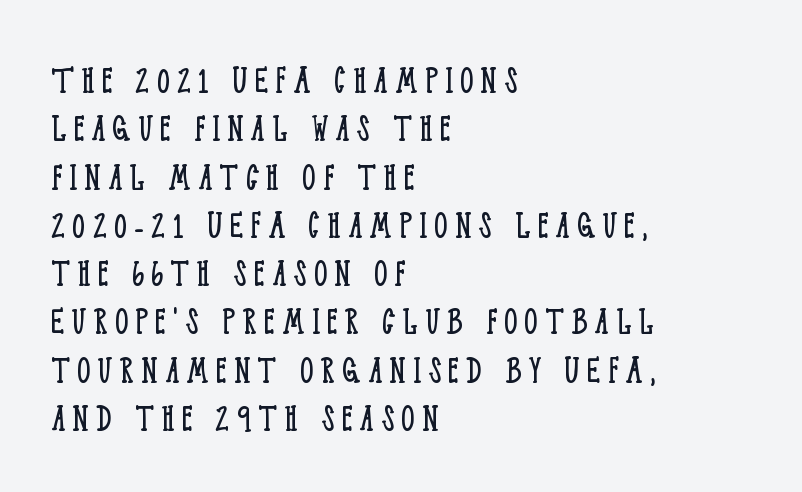
The image shows 42 px light, condensed serif type, upright; set left-aligned, tight line spacing (1.15x), not underlined; low stroke contrast and a large x-height.
